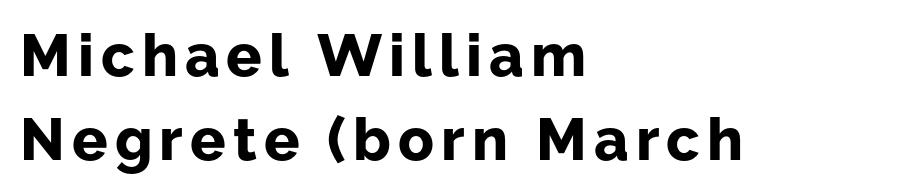
{"serif": "no", "italic": "no", "bold": "yes", "weight": "bold", "width": "normal", "stroke_contrast": "low", "x_height": "medium", "monospaced": "no", "underline": "no", "align": "left", "line_spacing": "normal", "line_spacing_ratio": 1.42, "glyph_px": 59}
